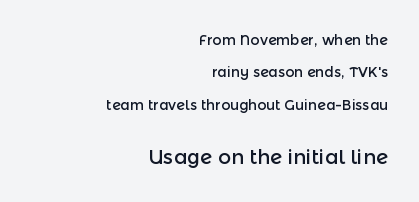
{"italic": "no", "underline": "no", "align": "right", "line_spacing": "loose", "line_spacing_ratio": 2.31, "letter_spacing": "normal", "letter_spacing_em": 0.0, "larger_block": "second", "size_ratio": 1.43, "glyph_px": 20}
